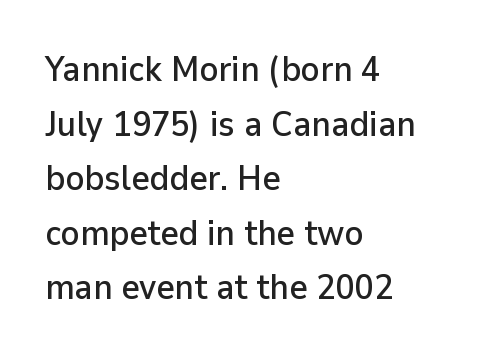
{"serif": "no", "italic": "no", "width": "normal", "stroke_contrast": "low", "x_height": "medium", "monospaced": "no", "underline": "no", "align": "left", "line_spacing": "normal", "line_spacing_ratio": 1.56, "letter_spacing": "normal", "letter_spacing_em": 0.0, "glyph_px": 35}
